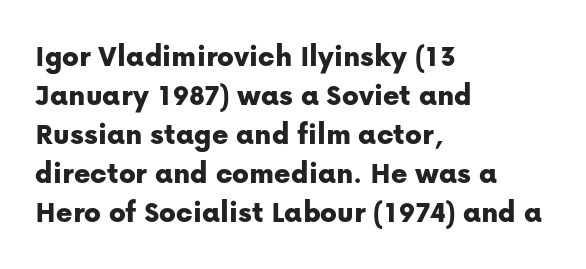
The image shows 31 px sans-serif type, upright; set left-aligned, normal line spacing (1.26x), normal letter spacing, not underlined; low stroke contrast and a medium x-height.
